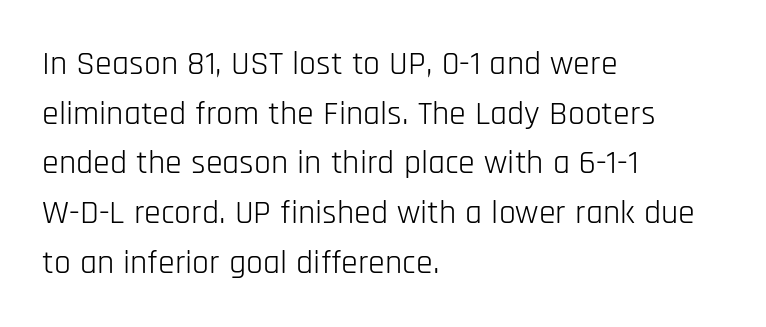
The font family rendered here belongs to the sans-serif group. A typesetter would call this proportional, since set widths differ per character. The passage shown stacks its lines at a standard gap. The gaps between neighbouring characters are ordinary and unremarkable. Notice how the stems are strictly vertical — no italics here. Stems here are at most as thick as an everyday book face.
